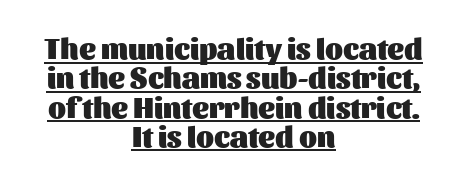
{"serif": "no", "italic": "no", "bold": "yes", "weight": "heavy", "width": "normal", "stroke_contrast": "medium", "x_height": "medium", "monospaced": "no", "underline": "yes", "align": "center", "line_spacing": "tight", "line_spacing_ratio": 1.01, "letter_spacing": "normal", "letter_spacing_em": 0.0, "glyph_px": 29}
